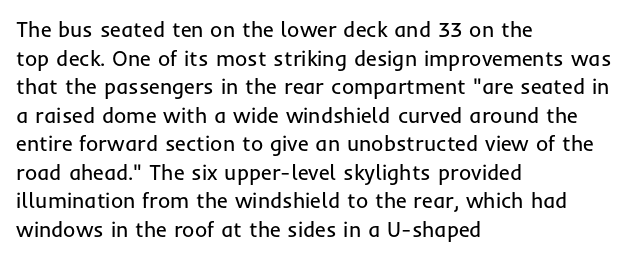
The image shows 21 px text type, upright; set left-aligned, normal line spacing (1.36x), normal letter spacing, not underlined.
